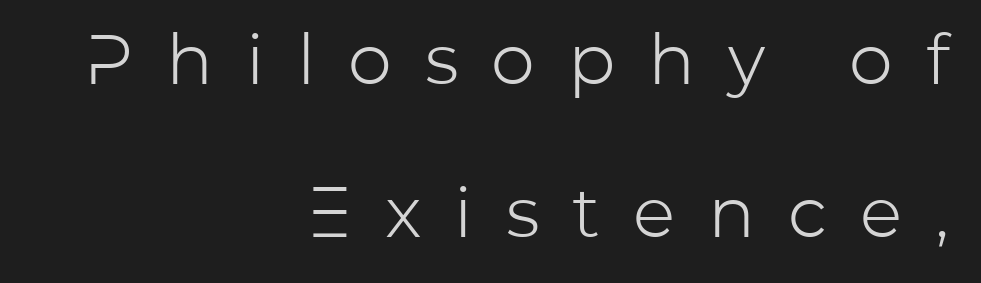
Widely set lines give the paragraph a tall, airy silhouette. Observe the wide spacing: letters keep a clear distance from each other. Grotesque or geometric, the face here clearly has no serifs. The lines are quadded right. Nope, not italic — everything's standing straight.
